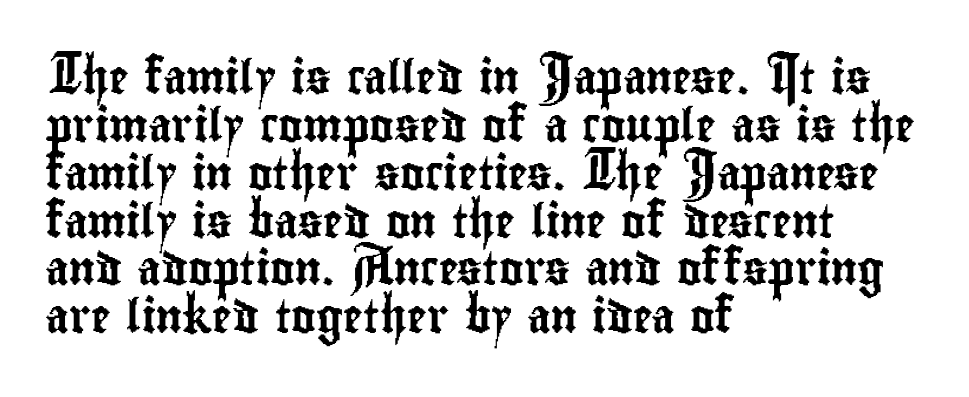
Q: Is the text italic (slanted)? A: No, it is upright.
Q: Is the typeface a serif or a sans-serif typeface? A: Sans-serif.
Q: Is the text underlined? A: No.
Q: How is the paragraph aligned? A: Left-aligned.
Q: Is the spacing between letters normal or unusually wide? A: Normal.
Q: Is the spacing between lines tight, normal or loose? A: Normal.
Q: Width (condensed, normal, or wide)? A: Condensed.
Q: Stroke contrast? A: Low.
Q: x-height? A: Small.
Q: Monospaced? A: No.
